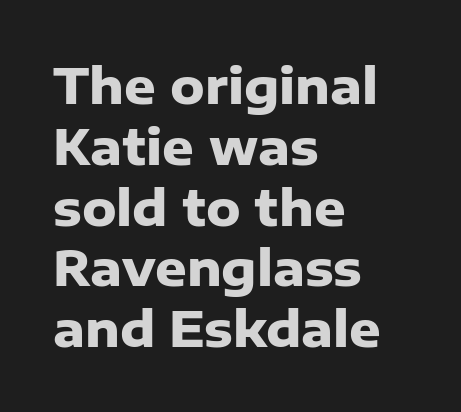
Q: Is the text bold? A: Yes.
Q: Is the text italic (slanted)? A: No, it is upright.
Q: Is the typeface a serif or a sans-serif typeface? A: Sans-serif.
Q: Is the text underlined? A: No.
Q: How is the paragraph aligned? A: Left-aligned.
Q: Is the spacing between letters normal or unusually wide? A: Normal.
Q: Width (condensed, normal, or wide)? A: Normal.
Q: Stroke contrast? A: Low.
Q: x-height? A: Medium.
Q: Monospaced? A: No.
